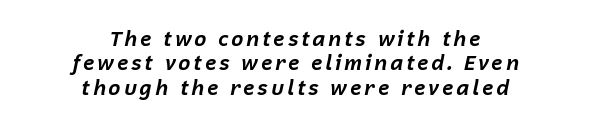
Rendered with sloped, italic letterforms. Nobody drew a line under any word here. These lines stack symmetrically, like a column narrowing and widening about its center. The letters are bold, with thick, heavy strokes.
